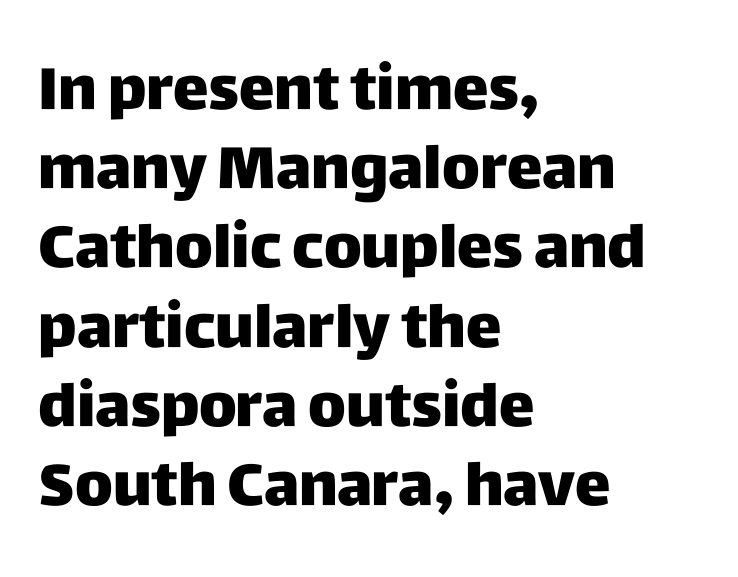
The image shows 60 px heavy sans-serif type, upright; set left-aligned, normal line spacing (1.32x), normal letter spacing, not underlined; low stroke contrast and a large x-height.
